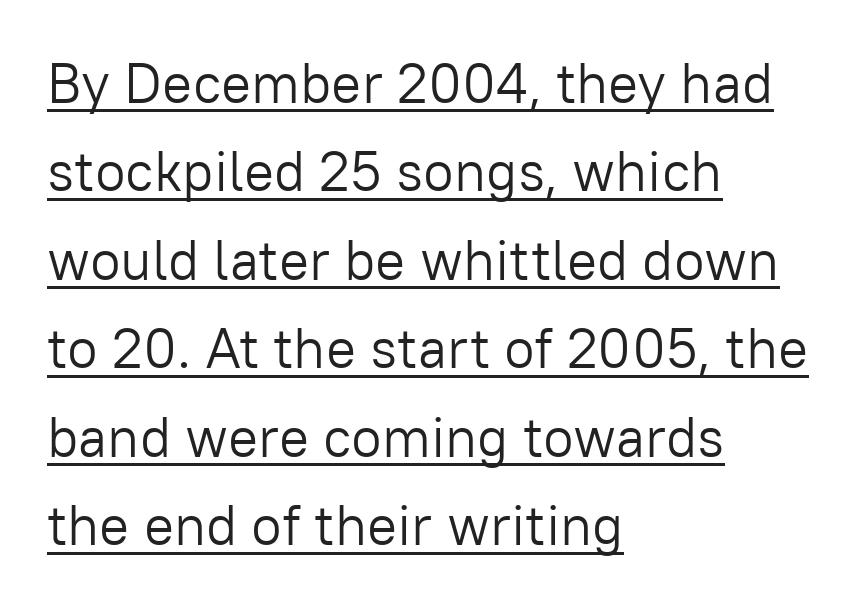
Q: Is the text bold? A: No.
Q: Is the text italic (slanted)? A: No, it is upright.
Q: Is the typeface a serif or a sans-serif typeface? A: Sans-serif.
Q: Is the text underlined? A: Yes.
Q: How is the paragraph aligned? A: Left-aligned.
Q: Is the spacing between letters normal or unusually wide? A: Normal.
Q: Is the spacing between lines tight, normal or loose? A: Normal.
Q: Width (condensed, normal, or wide)? A: Normal.
Q: Stroke contrast? A: Low.
Q: x-height? A: Medium.
Q: Monospaced? A: No.
